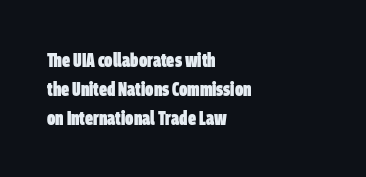
Q: Is the text bold? A: Yes.
Q: Is the text underlined? A: No.
Q: How is the paragraph aligned? A: Left-aligned.
Q: Is the spacing between letters normal or unusually wide? A: Normal.
Q: Is the spacing between lines tight, normal or loose? A: Normal.
